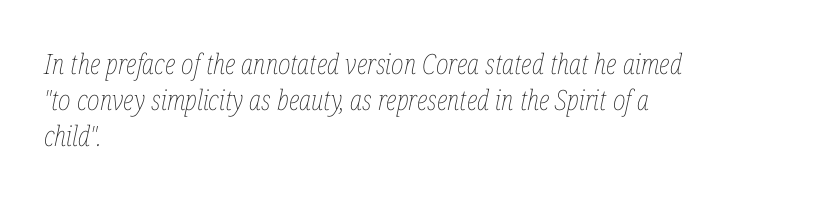
A classic flush-left, rag-right setting is used for this passage. The face looks like a standard text weight, possibly lighter. These lines are rendered in a variable-pitch font. The specimen omits any rule beneath the text block's lines. The axis of the letterforms is tilted away from vertical.
